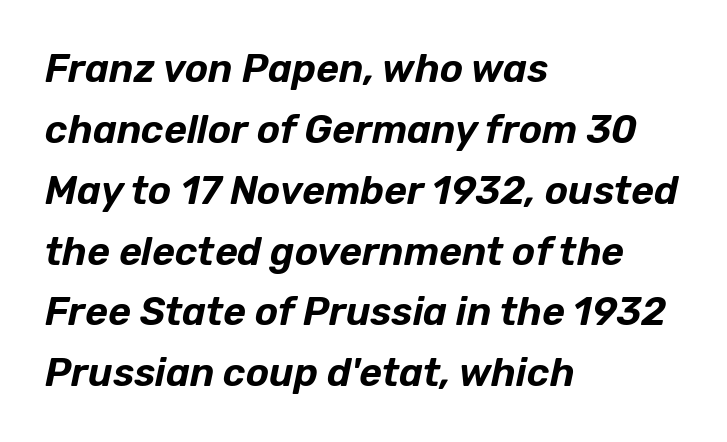
Q: Is the text italic (slanted)? A: Yes, it leans right by about 12 degrees.
Q: Is the text underlined? A: No.
Q: How is the paragraph aligned? A: Left-aligned.
Q: Is the spacing between letters normal or unusually wide? A: Normal.
Q: Is the spacing between lines tight, normal or loose? A: Normal.
Q: Width (condensed, normal, or wide)? A: Normal.
Q: Stroke contrast? A: Low.
Q: x-height? A: Medium.
Q: Monospaced? A: No.
